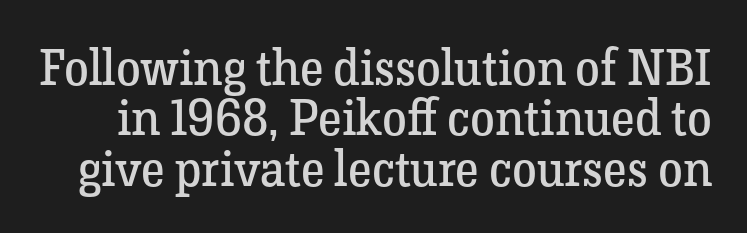
The image shows 50 px regular-weight serif type, upright; set tight line spacing (1.01x), normal letter spacing, not underlined; low stroke contrast and a medium x-height.
